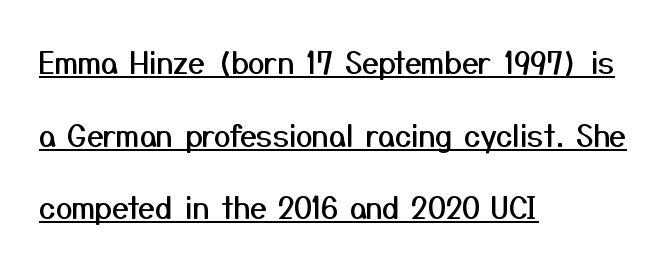
The image shows 30 px sans-serif type, upright; set left-aligned, loose line spacing (2.42x), normal letter spacing, underlined; medium stroke contrast and a medium x-height.
